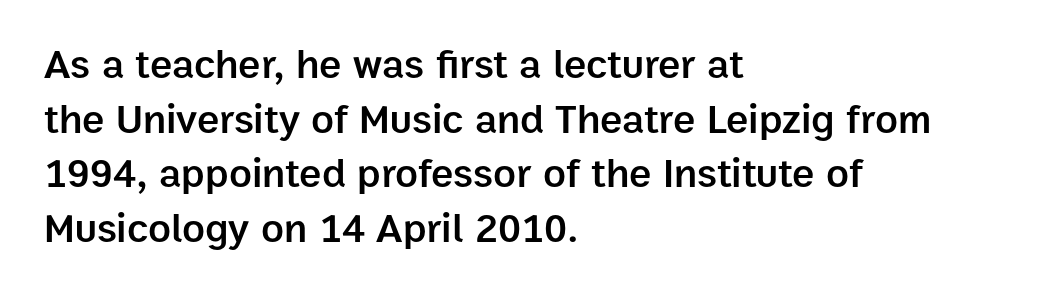
Q: Is the text bold? A: Semi-bold.
Q: Is the text italic (slanted)? A: No, it is upright.
Q: Is the typeface a serif or a sans-serif typeface? A: Sans-serif.
Q: Is the text underlined? A: No.
Q: How is the paragraph aligned? A: Left-aligned.
Q: Is the spacing between letters normal or unusually wide? A: Normal.
Q: Is the spacing between lines tight, normal or loose? A: Normal.
Q: Width (condensed, normal, or wide)? A: Normal.
Q: Stroke contrast? A: Low.
Q: x-height? A: Medium.
Q: Monospaced? A: No.
